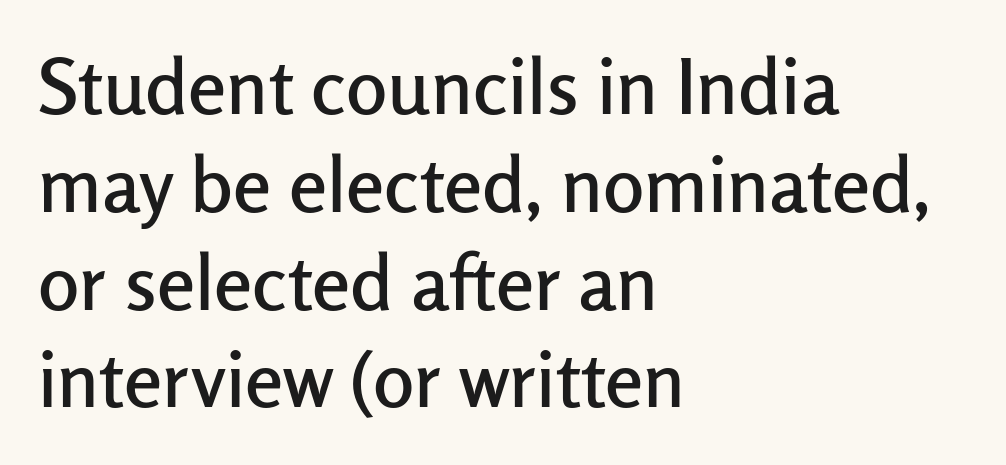
Q: Is the text italic (slanted)? A: No, it is upright.
Q: Is the typeface a serif or a sans-serif typeface? A: Sans-serif.
Q: Is the text underlined? A: No.
Q: How is the paragraph aligned? A: Left-aligned.
Q: Is the spacing between letters normal or unusually wide? A: Normal.
Q: Is the spacing between lines tight, normal or loose? A: Normal.
Q: Width (condensed, normal, or wide)? A: Normal.
Q: Stroke contrast? A: Low.
Q: x-height? A: Medium.
Q: Monospaced? A: No.
